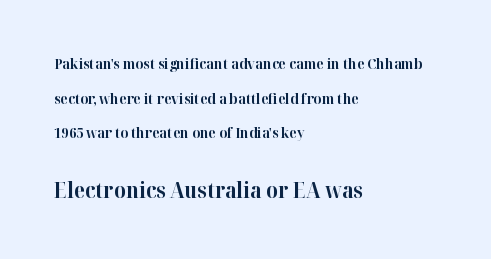
Its strokes are broad and dark, the hallmark of bold type. Students, note that the glyphs here touch the page at normal intervals. A bare baseline throughout the passage. Reading down the column, the eye jumps a long way to each next line.
